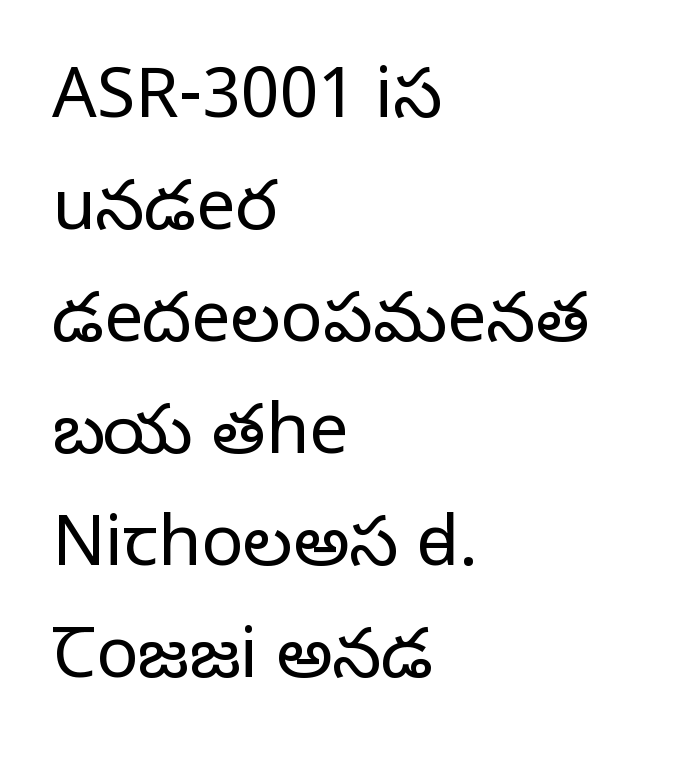
Note the varied advance widths — an 'i' is clearly narrower than an 'm'. Just letters on the line, the space beneath them empty. Ink coverage per letter is moderate at most. No extra tracking has been applied to these lines.
